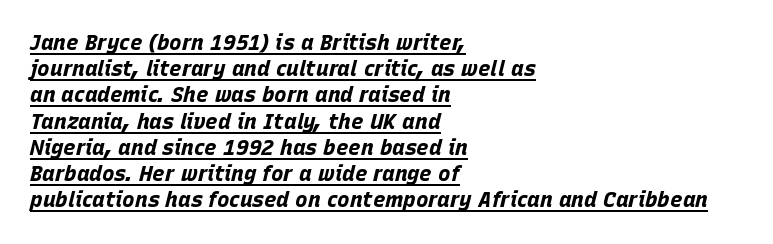
The image shows 21 px bold type, italic (leaning right); set left-aligned, normal line spacing (1.25x), normal letter spacing, underlined.
